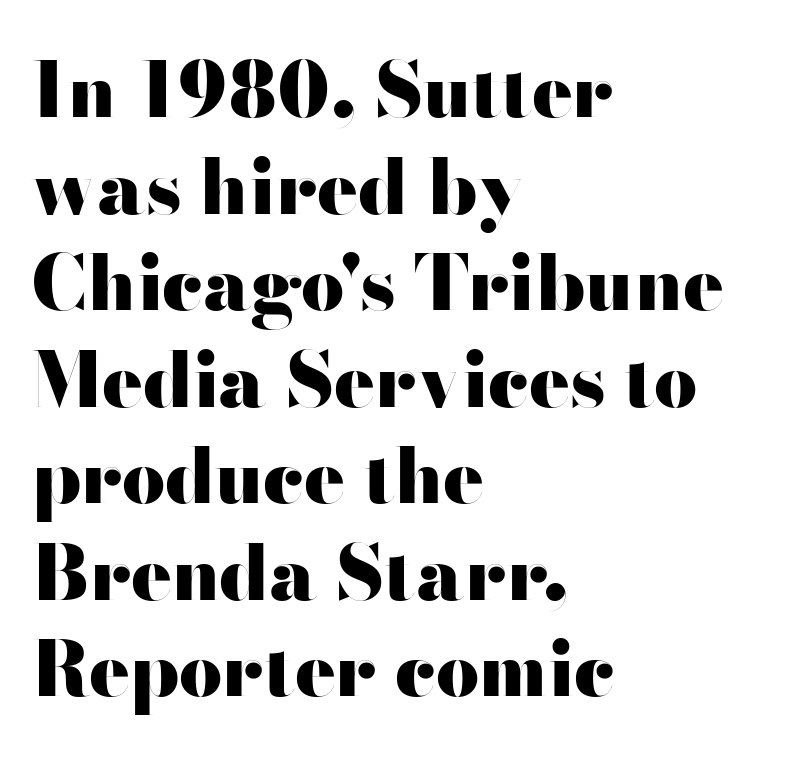
The image shows 76 px heavy, wide sans-serif type, upright; set left-aligned, normal line spacing (1.27x), normal letter spacing, not underlined; high stroke contrast and a small x-height.
